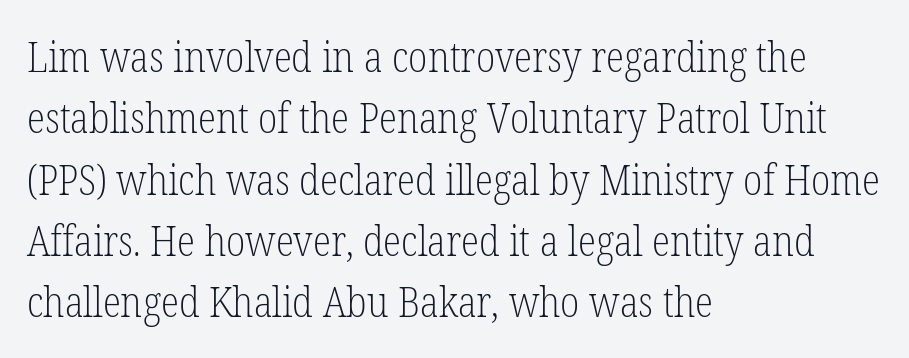
{"serif": "yes", "italic": "no", "bold": "no", "weight": "light", "width": "condensed", "stroke_contrast": "low", "x_height": "medium", "monospaced": "no", "underline": "no", "align": "left", "line_spacing": "normal", "line_spacing_ratio": 1.46, "letter_spacing": "normal", "letter_spacing_em": 0.0, "glyph_px": 42}
